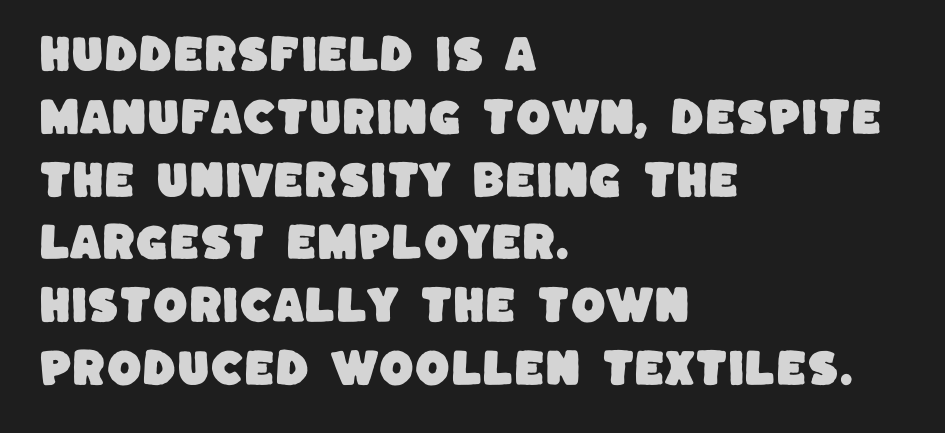
The zone under the glyphs is completely vacant. The letters advance in unequal steps, a hallmark of proportional type. Leading: standard. I'd call this a sans setting — the letters go barefoot. One-word summary of the alignment: left. Spacing between characters is what you'd get straight out of the box.
